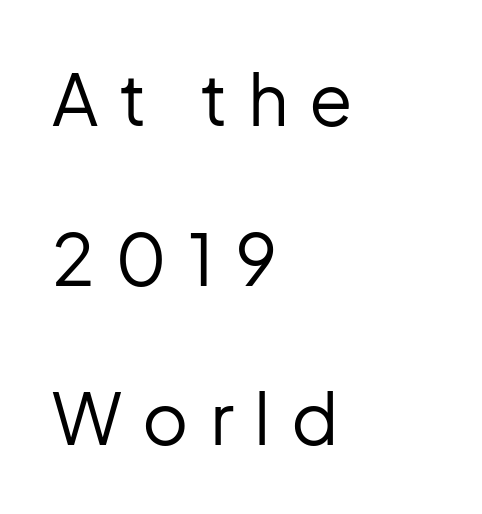
Q: Is the text bold? A: No.
Q: Is the text italic (slanted)? A: No, it is upright.
Q: Is the typeface a serif or a sans-serif typeface? A: Sans-serif.
Q: Is the text underlined? A: No.
Q: How is the paragraph aligned? A: Left-aligned.
Q: Is the spacing between letters normal or unusually wide? A: Unusually wide.
Q: Is the spacing between lines tight, normal or loose? A: Loose.
Q: Width (condensed, normal, or wide)? A: Normal.
Q: Stroke contrast? A: Low.
Q: x-height? A: Medium.
Q: Monospaced? A: No.
